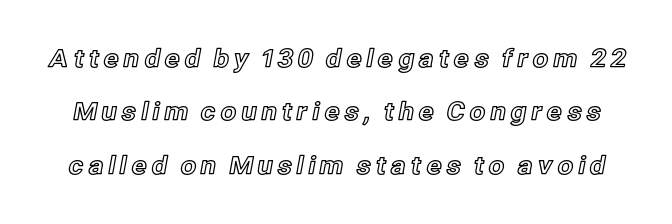
The words here are not underlined. Loosely led — the rows are spread out.
